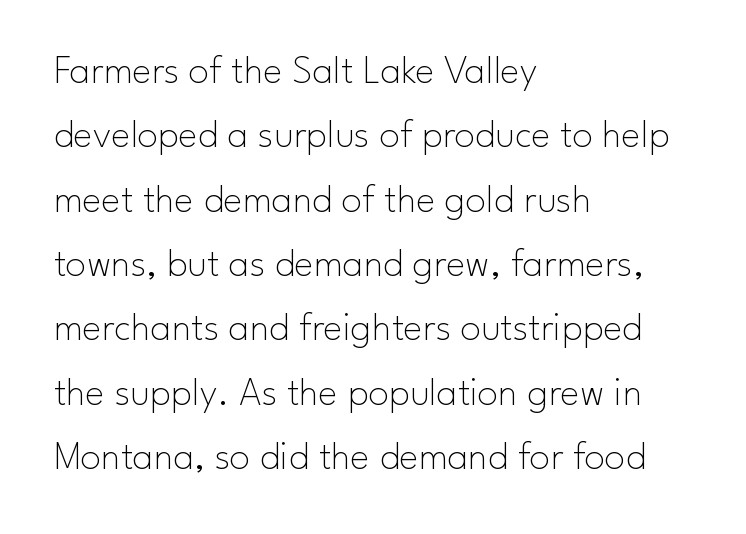
The baseline area is clear. Short note: letters normally spaced. The rows are spaced the way most documents space them. Casual observation: everything's shoved over to the left. Letters have the restrained weight of plain body copy at most.
